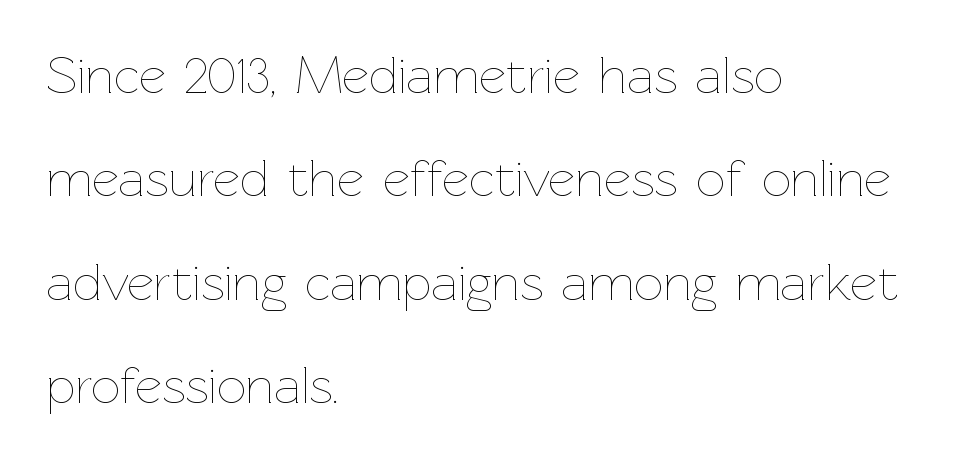
The image shows 52 px thin type, upright; set left-aligned, loose line spacing (1.99x), normal letter spacing, not underlined; low stroke contrast and a medium x-height.
